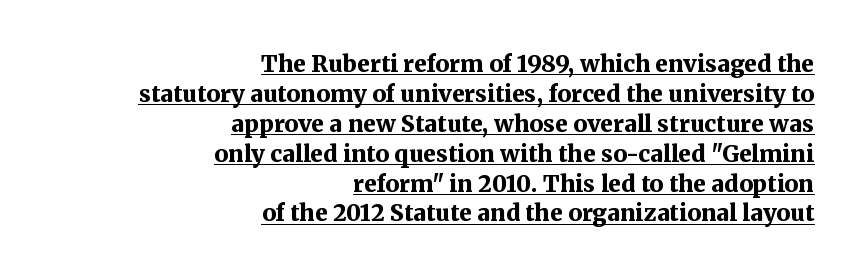
{"italic": "no", "bold": "yes", "underline": "yes", "align": "right", "line_spacing": "normal", "line_spacing_ratio": 1.3, "letter_spacing": "normal", "letter_spacing_em": 0.0, "glyph_px": 23}
